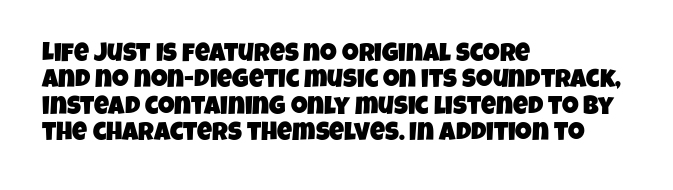
Q: Is the text underlined? A: No.
Q: How is the paragraph aligned? A: Left-aligned.
Q: Is the spacing between letters normal or unusually wide? A: Normal.
Q: Is the spacing between lines tight, normal or loose? A: Tight.
